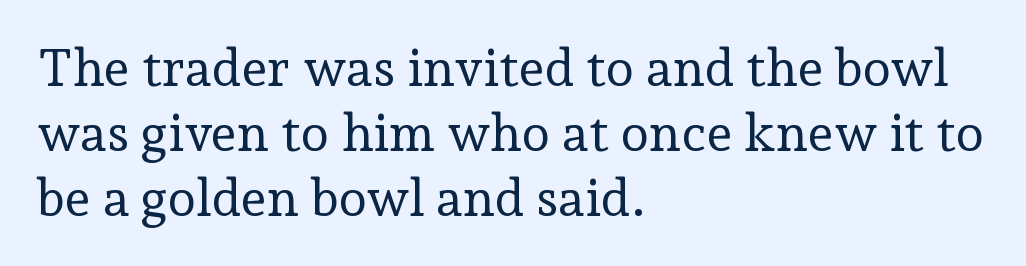
The image shows 52 px regular-weight serif type, upright; set left-aligned, normal line spacing (1.25x), normal letter spacing, not underlined; low stroke contrast and a medium x-height.
